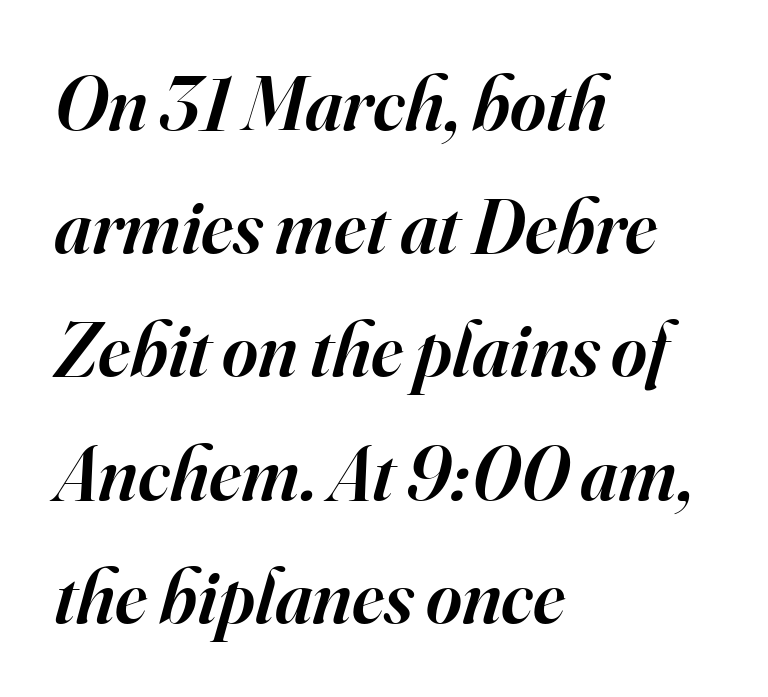
{"serif": "yes", "italic": "yes", "lean": "right", "slant_degrees": 16, "bold": "semi", "weight": "semibold", "width": "normal", "stroke_contrast": "high", "x_height": "small", "monospaced": "no", "underline": "no", "align": "left", "line_spacing": "normal", "line_spacing_ratio": 1.6, "letter_spacing": "normal", "letter_spacing_em": 0.0, "glyph_px": 77}
